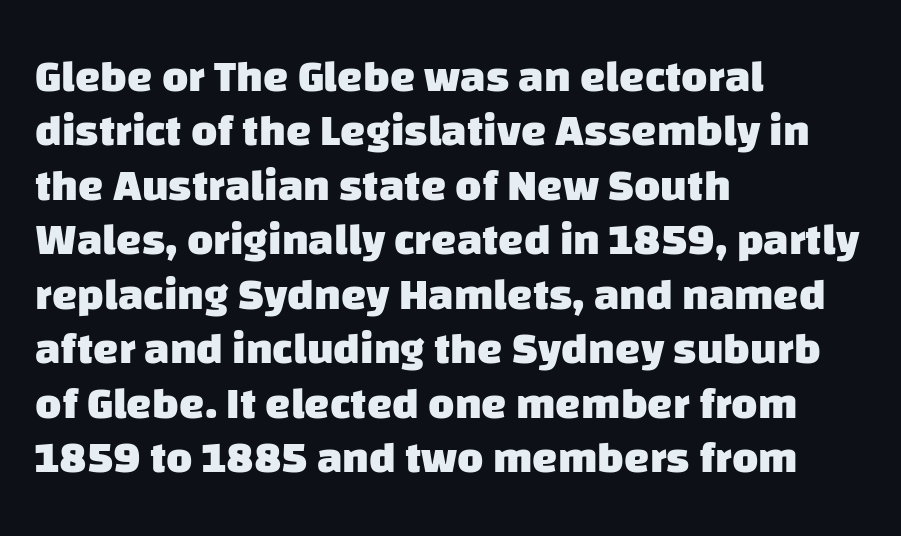
Q: Is the text bold? A: Yes.
Q: Is the typeface a serif or a sans-serif typeface? A: Sans-serif.
Q: Is the text underlined? A: No.
Q: How is the paragraph aligned? A: Left-aligned.
Q: Is the spacing between letters normal or unusually wide? A: Normal.
Q: Width (condensed, normal, or wide)? A: Normal.
Q: Stroke contrast? A: Low.
Q: x-height? A: Large.
Q: Monospaced? A: No.
